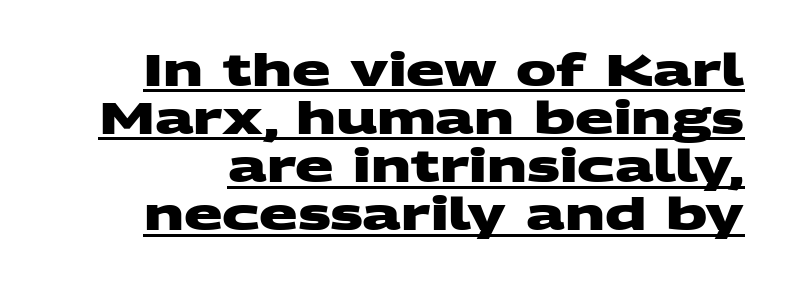
The image shows 45 px heavy, wide sans-serif type; set tight line spacing (1.07x), normal letter spacing, underlined; medium stroke contrast and a large x-height.
